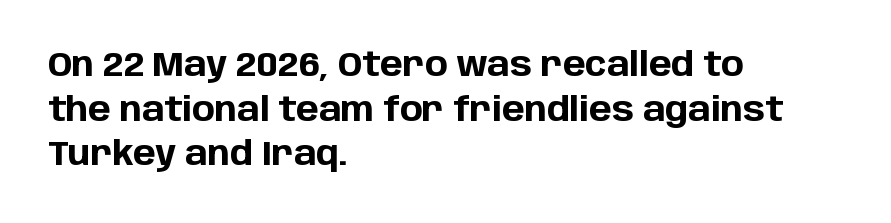
The image shows 34 px bold sans-serif type, upright; set left-aligned, normal line spacing (1.31x), normal letter spacing, not underlined; low stroke contrast and a large x-height.
